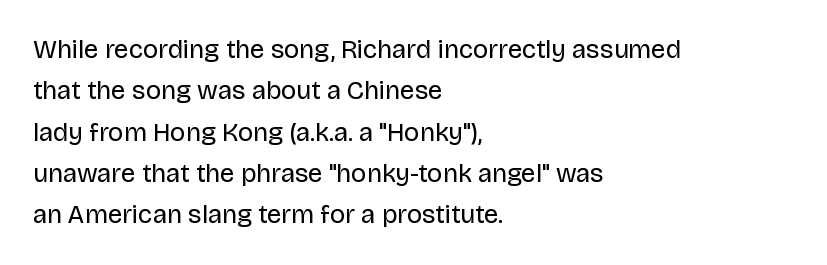
{"italic": "no", "bold": "no", "underline": "no", "align": "left", "line_spacing": "normal", "line_spacing_ratio": 1.59, "letter_spacing": "normal", "letter_spacing_em": 0.0, "glyph_px": 26}
